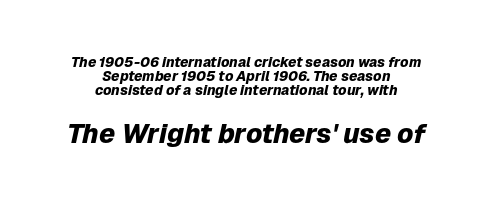
{"italic": "yes", "lean": "right", "slant_degrees": 12, "bold": "yes", "underline": "no", "align": "center", "line_spacing": "tight", "line_spacing_ratio": 0.99, "letter_spacing": "normal", "letter_spacing_em": 0.0, "larger_block": "second", "size_ratio": 1.93, "glyph_px": 27}
